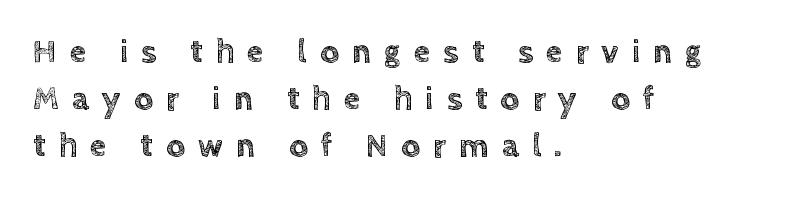
No italicization has been applied; the sample stays upright. Tracking here is generous; glyphs stand well apart from one another. Quick note: interline space is typical. The rendering uses natural spacing where letterforms have individual widths.
